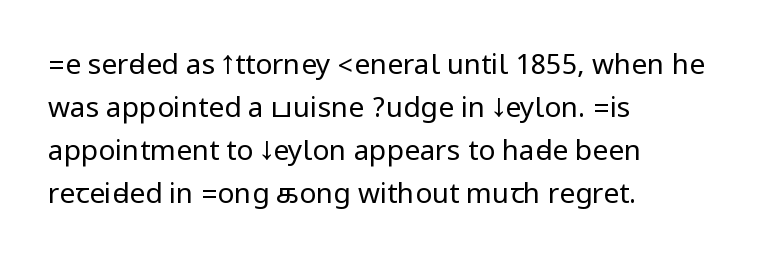
{"serif": "no", "italic": "no", "bold": "no", "weight": "regular", "width": "condensed", "stroke_contrast": "low", "underline": "no", "align": "left", "line_spacing": "normal", "line_spacing_ratio": 1.54, "letter_spacing": "normal", "letter_spacing_em": 0.0, "glyph_px": 28}
